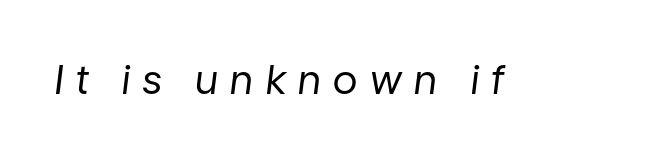
{"italic": "yes", "lean": "right", "slant_degrees": 7, "bold": "no", "weight": "regular", "width": "normal", "stroke_contrast": "low", "x_height": "medium", "monospaced": "no", "underline": "no", "letter_spacing": "wide", "letter_spacing_em": 0.31, "glyph_px": 40}
